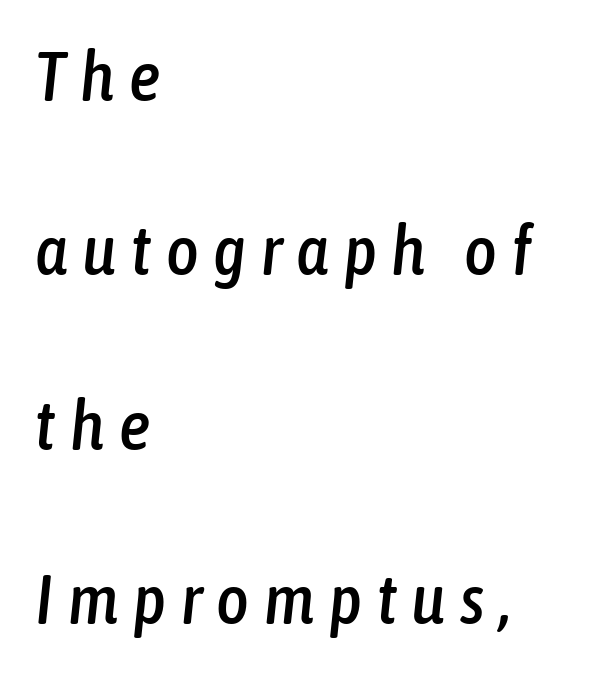
{"italic": "yes", "lean": "right", "slant_degrees": 6, "width": "condensed", "stroke_contrast": "low", "x_height": "medium", "monospaced": "no", "underline": "no", "align": "left", "line_spacing": "loose", "line_spacing_ratio": 2.49, "letter_spacing": "wide", "letter_spacing_em": 0.21, "glyph_px": 70}
